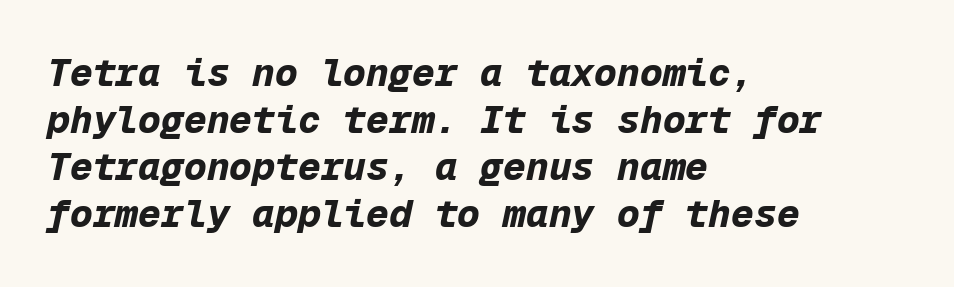
{"italic": "yes", "lean": "right", "slant_degrees": 12, "bold": "yes", "weight": "bold", "width": "normal", "stroke_contrast": "low", "x_height": "medium", "monospaced": "yes", "underline": "no", "align": "left", "line_spacing_ratio": 1.24, "letter_spacing": "normal", "letter_spacing_em": 0.0, "glyph_px": 38}
